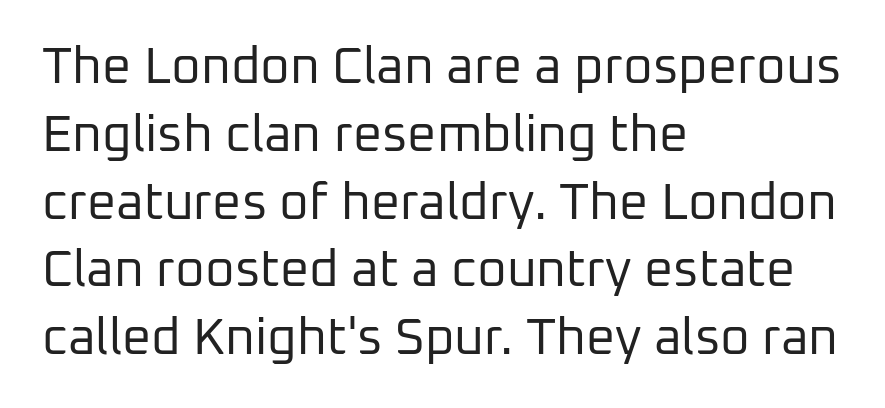
The passage shown stacks its lines at a standard gap. The typeface chosen for these lines omits serifs. The lettering holds an erect, upright posture throughout. Between one letter and the next there's only the usual sliver of space.
